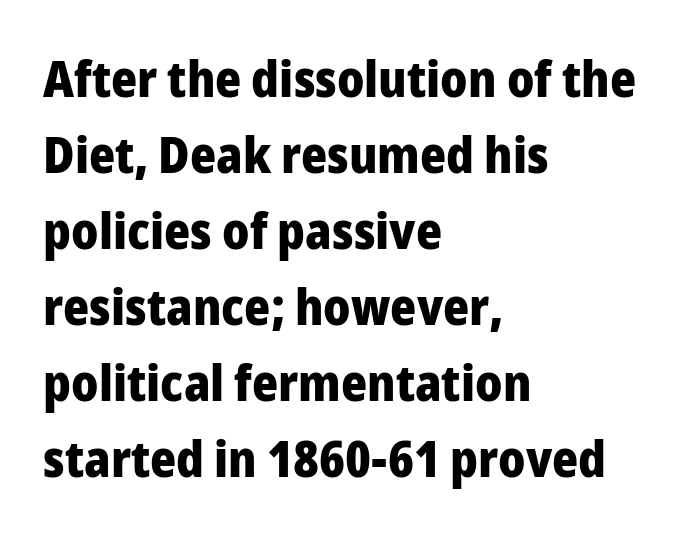
Casual observation: everything's shoved over to the left. The space between consecutive lines is moderate. Does extra space separate the letters? No, they use regular spacing. I'd call this a sans setting — the letters go barefoot. Caption: bold face, heavy strokes.
